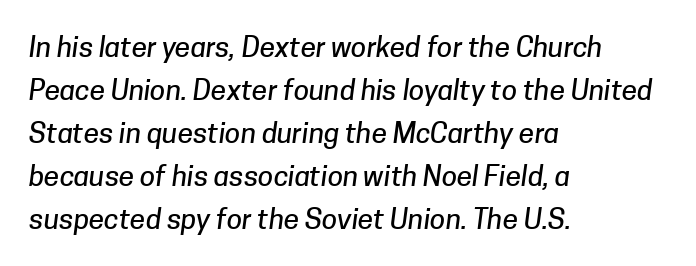
Q: Is the typeface a serif or a sans-serif typeface? A: Sans-serif.
Q: Is the text underlined? A: No.
Q: How is the paragraph aligned? A: Left-aligned.
Q: Is the spacing between letters normal or unusually wide? A: Normal.
Q: Is the spacing between lines tight, normal or loose? A: Normal.
Q: Width (condensed, normal, or wide)? A: Normal.
Q: Stroke contrast? A: Low.
Q: x-height? A: Medium.
Q: Monospaced? A: No.
